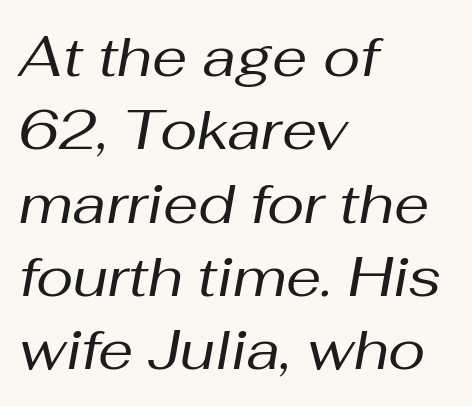
The image shows 56 px regular-weight type, italic (leaning right); set left-aligned, normal line spacing (1.31x), normal letter spacing, not underlined; medium stroke contrast and a medium x-height.
